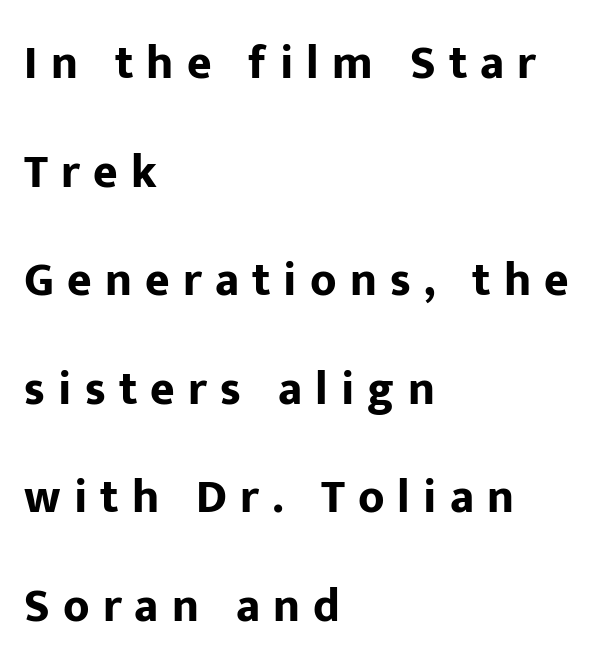
The image shows 47 px bold sans-serif type, upright; set left-aligned, loose line spacing (2.31x), unusually wide letter spacing (+0.28 em), not underlined; low stroke contrast and a medium x-height.
